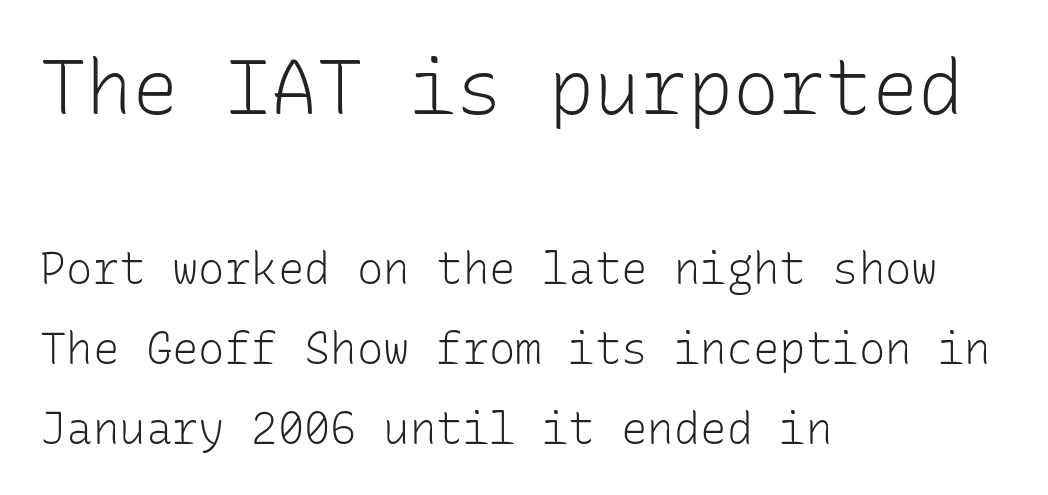
Q: Is the text bold? A: No.
Q: Is the text italic (slanted)? A: No, it is upright.
Q: Is the typeface a serif or a sans-serif typeface? A: Sans-serif.
Q: Is the text underlined? A: No.
Q: How is the paragraph aligned? A: Left-aligned.
Q: Is the spacing between letters normal or unusually wide? A: Normal.
Q: Which block of text is set in a larger size, the first (top) or the second (bottom)? A: The first (top) one.
Q: Width (condensed, normal, or wide)? A: Normal.
Q: Stroke contrast? A: Low.
Q: x-height? A: Medium.
Q: Monospaced? A: Yes.
